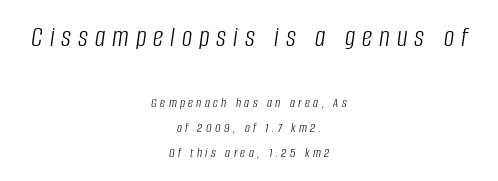
The image shows 29 px light, condensed type, italic (leaning right); set centered, line spacing 1.78x, unusually wide letter spacing (+0.24 em), not underlined; the first (top) block is 2.07x larger; low stroke contrast and a large x-height.
